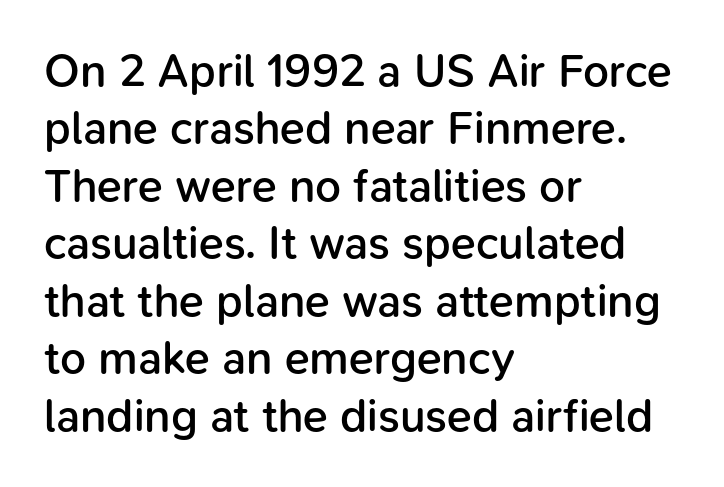
Here the glyphs are tracked normally, forming tight word shapes. Horizontal bands of white between lines are of average thickness. The type sits square on the baseline with zero lean. Semibold letterforms, between regular and bold.
